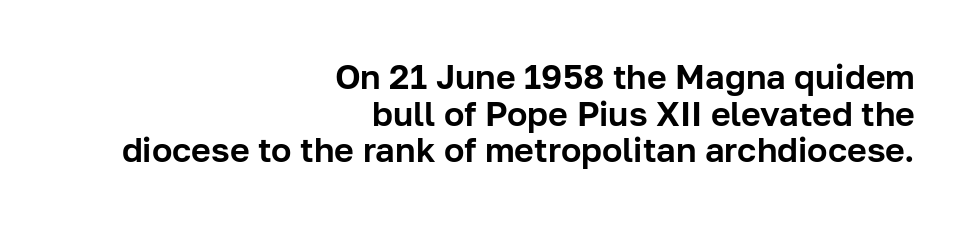
The image shows 34 px sans-serif type, upright; set right-aligned, tight line spacing (1.08x), normal letter spacing, not underlined; low stroke contrast and a medium x-height.
